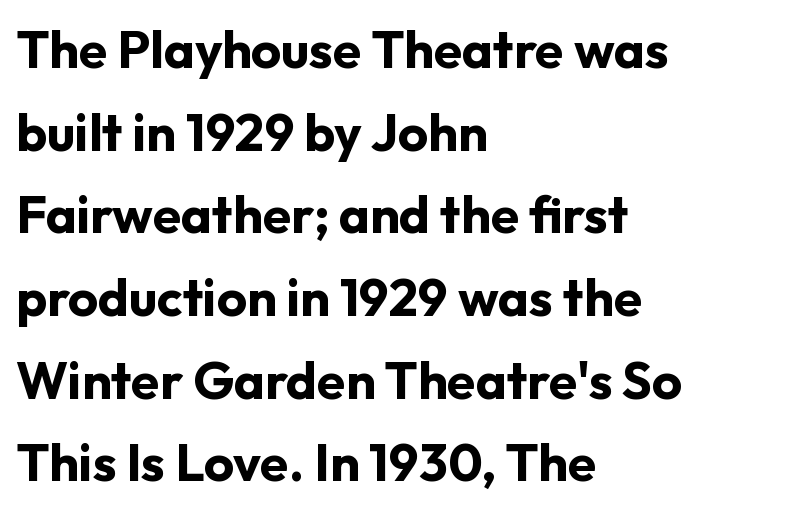
Q: Is the text bold? A: Yes.
Q: Is the text italic (slanted)? A: No, it is upright.
Q: Is the typeface a serif or a sans-serif typeface? A: Sans-serif.
Q: Is the text underlined? A: No.
Q: How is the paragraph aligned? A: Left-aligned.
Q: Is the spacing between letters normal or unusually wide? A: Normal.
Q: Is the spacing between lines tight, normal or loose? A: Normal.
Q: Width (condensed, normal, or wide)? A: Normal.
Q: Stroke contrast? A: Low.
Q: x-height? A: Medium.
Q: Monospaced? A: No.
